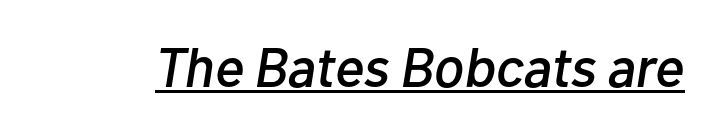
Underline: present. In terms of letterspacing, this is plain default setting. This is oblique type, the kind used for emphasis or titles. Each letter keeps its own natural width here, so spacing adapts to shape.
